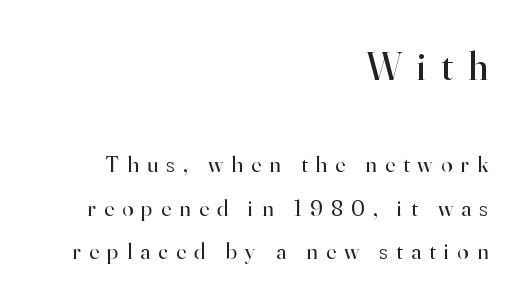
Q: Is the text bold? A: No.
Q: Is the text italic (slanted)? A: No, it is upright.
Q: Is the typeface a serif or a sans-serif typeface? A: Serif.
Q: Is the text underlined? A: No.
Q: How is the paragraph aligned? A: Right-aligned.
Q: Is the spacing between letters normal or unusually wide? A: Unusually wide.
Q: Which block of text is set in a larger size, the first (top) or the second (bottom)? A: The first (top) one.
Q: Width (condensed, normal, or wide)? A: Normal.
Q: Stroke contrast? A: High.
Q: x-height? A: Small.
Q: Monospaced? A: No.
